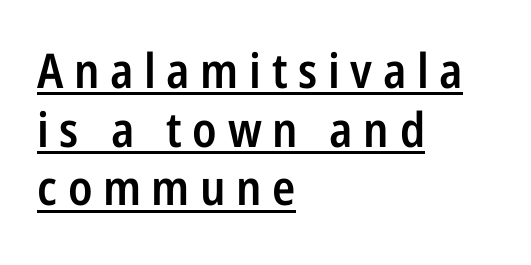
Q: Is the text bold? A: Semi-bold.
Q: Is the text italic (slanted)? A: No, it is upright.
Q: Is the typeface a serif or a sans-serif typeface? A: Sans-serif.
Q: Is the text underlined? A: Yes.
Q: How is the paragraph aligned? A: Left-aligned.
Q: Is the spacing between letters normal or unusually wide? A: Unusually wide.
Q: Width (condensed, normal, or wide)? A: Condensed.
Q: Stroke contrast? A: Low.
Q: x-height? A: Medium.
Q: Monospaced? A: No.
